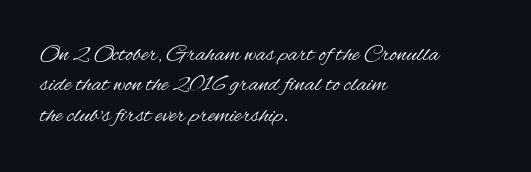
Only glyphs here, with clear space below each row. This sample is left-justified, so line endings fall wherever the words run out. Nothing unusual about the tracking: characters are spaced as the font intends. No extra ink here — the face is not bold.
